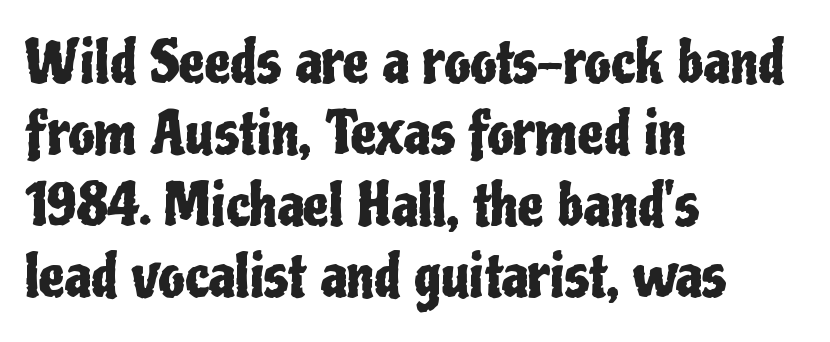
{"serif": "no", "italic": "no", "width": "condensed", "stroke_contrast": "low", "x_height": "medium", "monospaced": "no", "underline": "no", "align": "left", "line_spacing_ratio": 1.23, "letter_spacing": "normal", "letter_spacing_em": 0.0, "glyph_px": 58}
